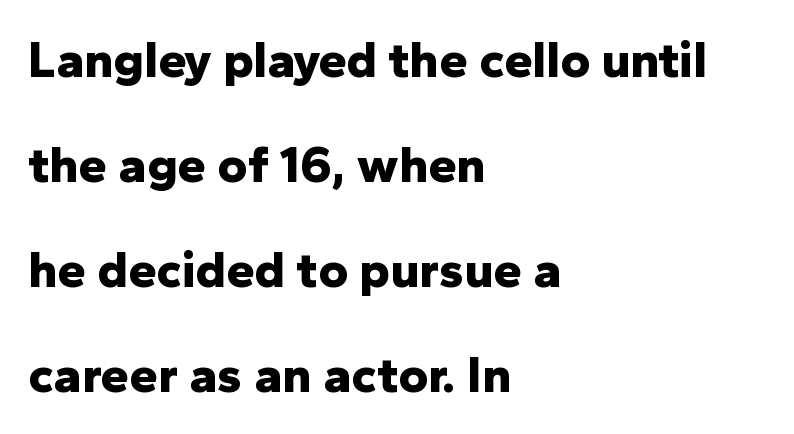
Q: Is the text bold? A: Yes.
Q: Is the text italic (slanted)? A: No, it is upright.
Q: Is the typeface a serif or a sans-serif typeface? A: Sans-serif.
Q: Is the text underlined? A: No.
Q: How is the paragraph aligned? A: Left-aligned.
Q: Is the spacing between letters normal or unusually wide? A: Normal.
Q: Is the spacing between lines tight, normal or loose? A: Loose.
Q: Width (condensed, normal, or wide)? A: Normal.
Q: Stroke contrast? A: Low.
Q: x-height? A: Medium.
Q: Monospaced? A: No.
